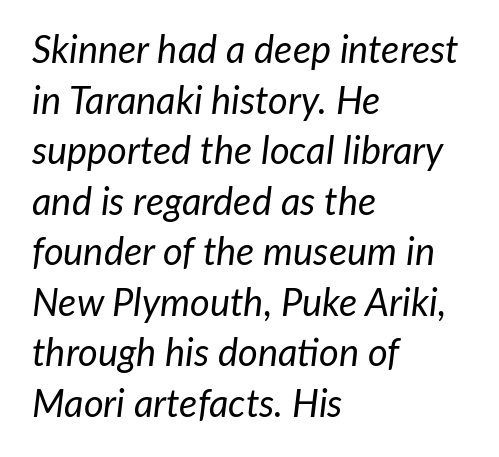
The image shows 38 px regular-weight type, italic (leaning right); set left-aligned, normal line spacing (1.33x), normal letter spacing, not underlined; low stroke contrast and a medium x-height.
